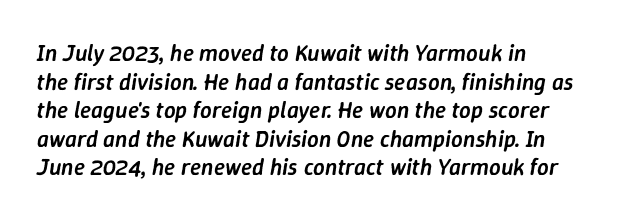
The image shows 23 px text type, italic (leaning right); set left-aligned, line spacing 1.24x, normal letter spacing, not underlined.
